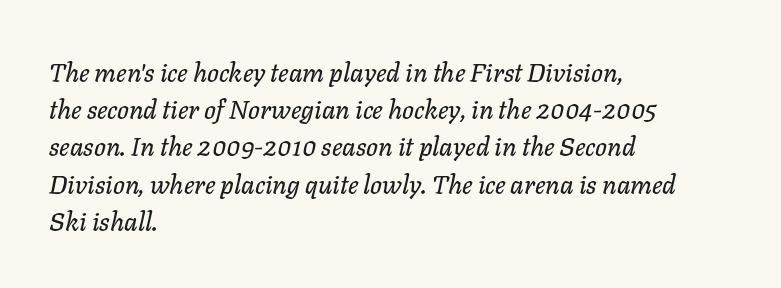
The string is rendered with underlining switched off. Glyph-to-glyph distance matches everyday printed text. Notice how the stems are inclined rather than vertical — that's the hallmark of italics. Caption: multi-line text, flush left, ragged right. Vertically, the passage feels balanced, rows spaced as you'd expect.
